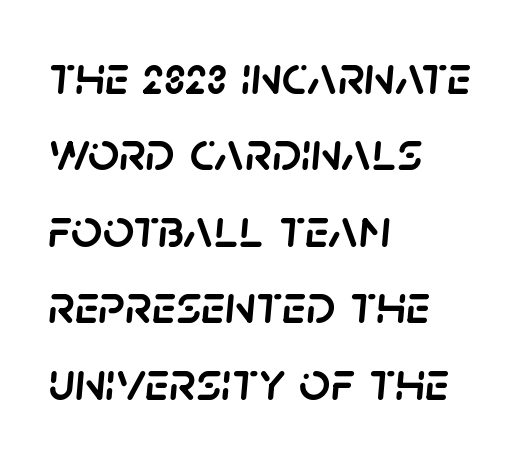
Q: Is the text italic (slanted)? A: Yes, it leans right by about 5 degrees.
Q: Is the text underlined? A: No.
Q: How is the paragraph aligned? A: Left-aligned.
Q: Is the spacing between letters normal or unusually wide? A: Normal.
Q: Is the spacing between lines tight, normal or loose? A: Normal.
Q: Width (condensed, normal, or wide)? A: Normal.
Q: Stroke contrast? A: Low.
Q: x-height? A: Large.
Q: Monospaced? A: No.
